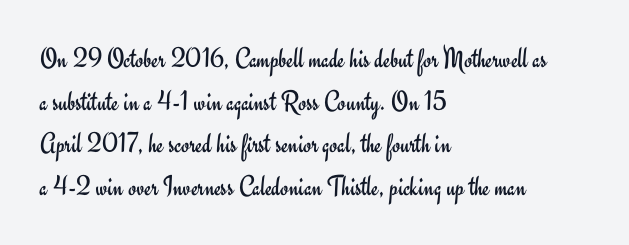
These lines are rendered in a variable-pitch font. Has an underline been added? It has not. The typeface has the unassuming heft of standard copy or less. The compositor pushed each line to the left boundary. A sans-serif font was chosen for this passage.
